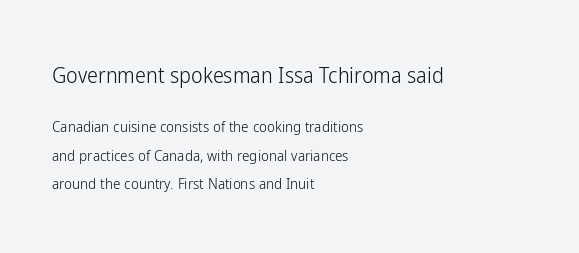
Q: Is the text bold? A: No.
Q: Is the text italic (slanted)? A: No, it is upright.
Q: Is the text underlined? A: No.
Q: How is the paragraph aligned? A: Left-aligned.
Q: Is the spacing between letters normal or unusually wide? A: Normal.
Q: Which block of text is set in a larger size, the first (top) or the second (bottom)? A: The first (top) one.
